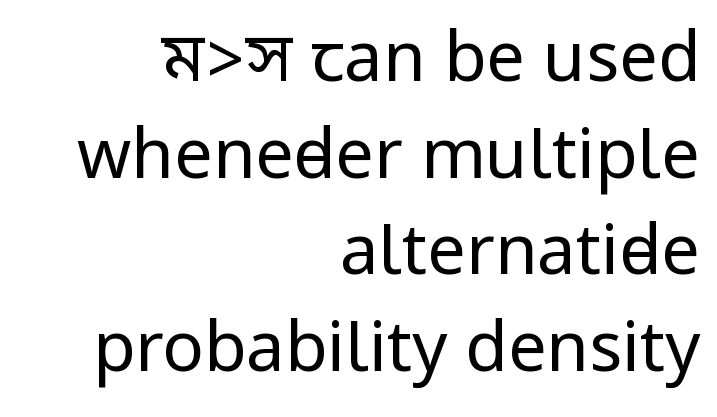
The image shows 69 px regular-weight, condensed sans-serif type, upright; set right-aligned, normal line spacing (1.4x), normal letter spacing, not underlined; low stroke contrast.
